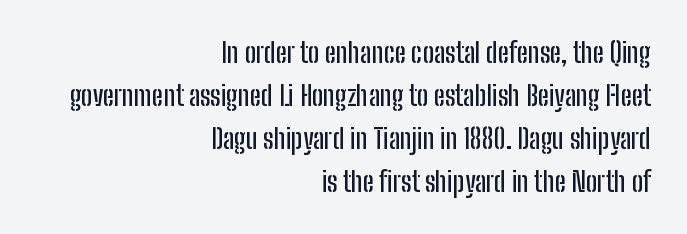
How are the letters spaced? Ordinarily, with no added tracking. Honestly, there is no underline to notice here at all. The block of text has a typical density, with ordinary space between rows. Which margin do the lines hug? The right one — the left edge is uneven. Posture: straight, roman, zero tilt.
